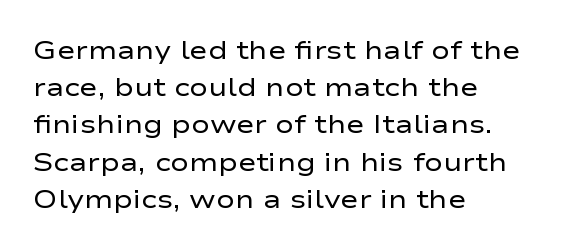
Each new line begins a customary step beneath the previous one. In CSS terms this would be text-align: left. Every character sits straight up, as roman type does. Inter-character spacing is left at the font's built-in metrics.
